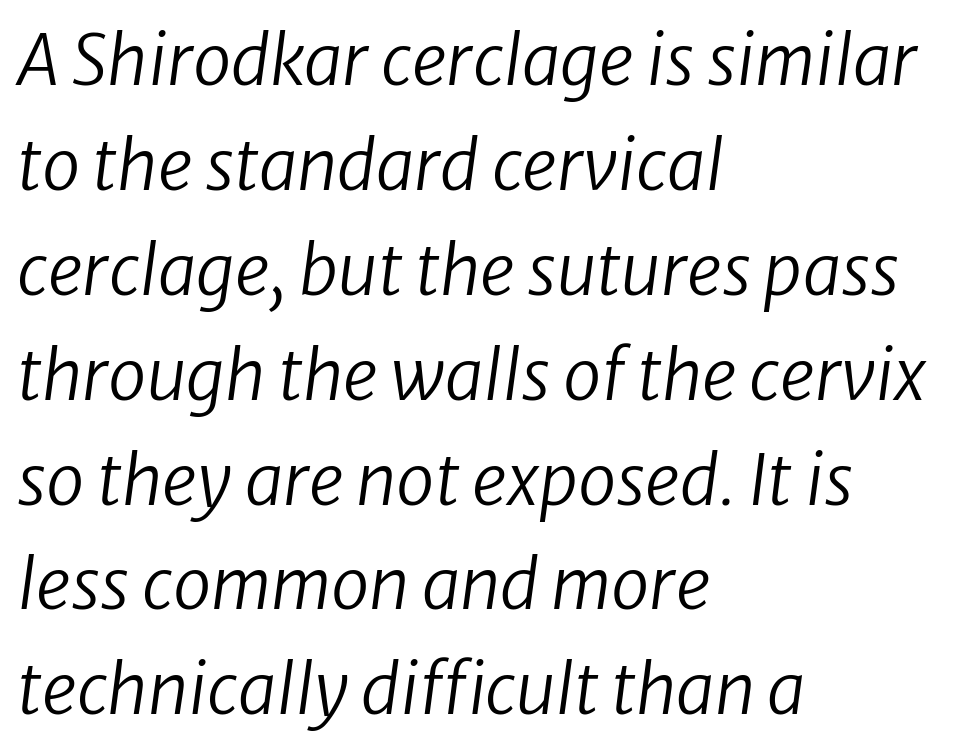
The image shows 69 px regular-weight sans-serif type; set left-aligned, normal line spacing (1.52x), normal letter spacing, not underlined; low stroke contrast and a medium x-height.
